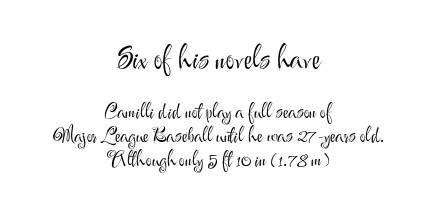
The image shows 30 px light sans-serif type; set centered, line spacing 1.22x, normal letter spacing, not underlined; the first (top) block is 1.5x larger; medium stroke contrast and a small x-height.
